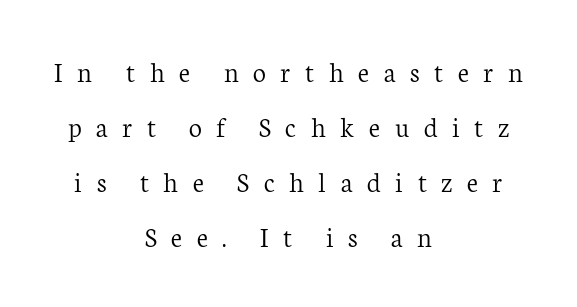
{"serif": "yes", "italic": "no", "bold": "no", "weight": "light", "width": "normal", "stroke_contrast": "low", "x_height": "medium", "monospaced": "no", "underline": "no", "align": "center", "line_spacing": "loose", "line_spacing_ratio": 1.9, "letter_spacing": "wide", "letter_spacing_em": 0.5, "glyph_px": 29}
